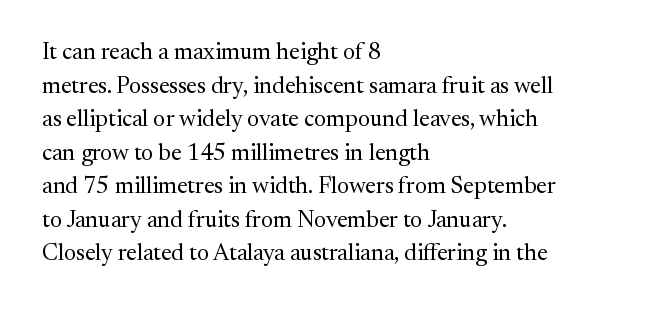
What stands out about the letter spacing? Nothing — it is the standard amount. Type without underlining. You can tell it's not italic because the verticals are truly vertical. Is there much room between lines? A standard amount, neither cramped nor airy.
